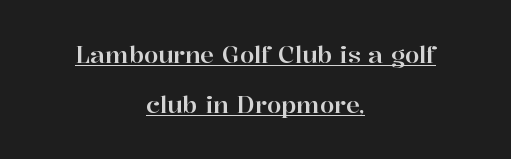
{"italic": "no", "underline": "yes", "align": "center", "line_spacing": "loose", "line_spacing_ratio": 2.19, "letter_spacing": "normal", "letter_spacing_em": 0.0, "glyph_px": 23}
